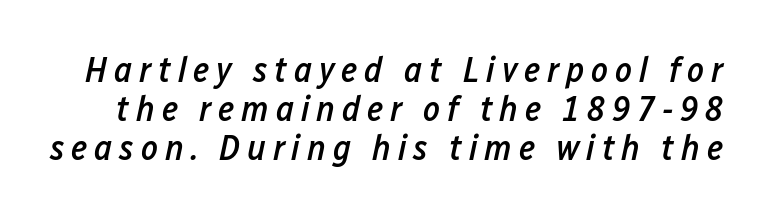
{"italic": "yes", "lean": "right", "slant_degrees": 12, "bold": "semi", "weight": "semibold", "width": "condensed", "stroke_contrast": "low", "x_height": "medium", "monospaced": "no", "underline": "no", "line_spacing": "tight", "line_spacing_ratio": 1.09, "glyph_px": 36}
